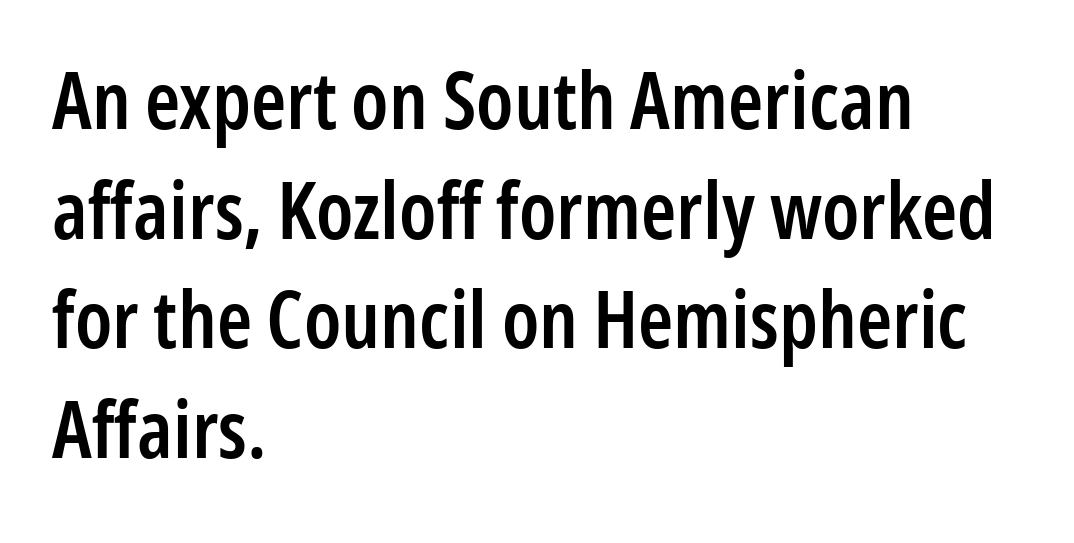
Q: Is the text bold? A: Semi-bold.
Q: Is the text italic (slanted)? A: No, it is upright.
Q: Is the typeface a serif or a sans-serif typeface? A: Sans-serif.
Q: Is the text underlined? A: No.
Q: How is the paragraph aligned? A: Left-aligned.
Q: Is the spacing between letters normal or unusually wide? A: Normal.
Q: Is the spacing between lines tight, normal or loose? A: Normal.
Q: Width (condensed, normal, or wide)? A: Condensed.
Q: Stroke contrast? A: Low.
Q: x-height? A: Medium.
Q: Monospaced? A: No.
